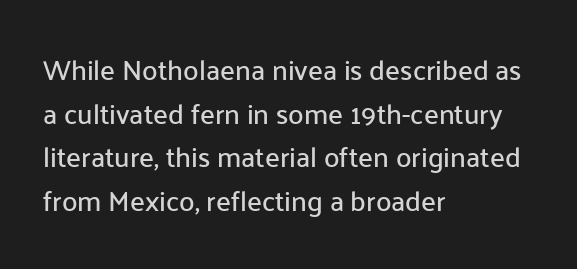
{"serif": "no", "italic": "no", "width": "normal", "stroke_contrast": "low", "x_height": "medium", "monospaced": "no", "underline": "no", "align": "left", "line_spacing": "normal", "line_spacing_ratio": 1.56, "letter_spacing": "normal", "letter_spacing_em": 0.0, "glyph_px": 28}
